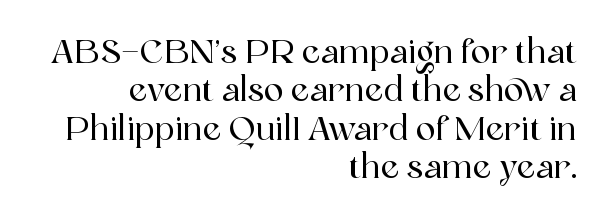
{"serif": "yes", "italic": "no", "width": "normal", "x_height": "medium", "monospaced": "no", "underline": "no", "align": "right", "line_spacing_ratio": 1.16, "letter_spacing": "normal", "letter_spacing_em": 0.0, "glyph_px": 33}
